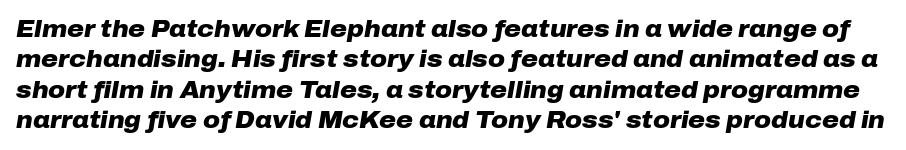
{"italic": "yes", "lean": "right", "slant_degrees": 10, "bold": "yes", "underline": "no", "line_spacing": "normal", "line_spacing_ratio": 1.32, "letter_spacing": "normal", "letter_spacing_em": 0.0, "glyph_px": 23}
